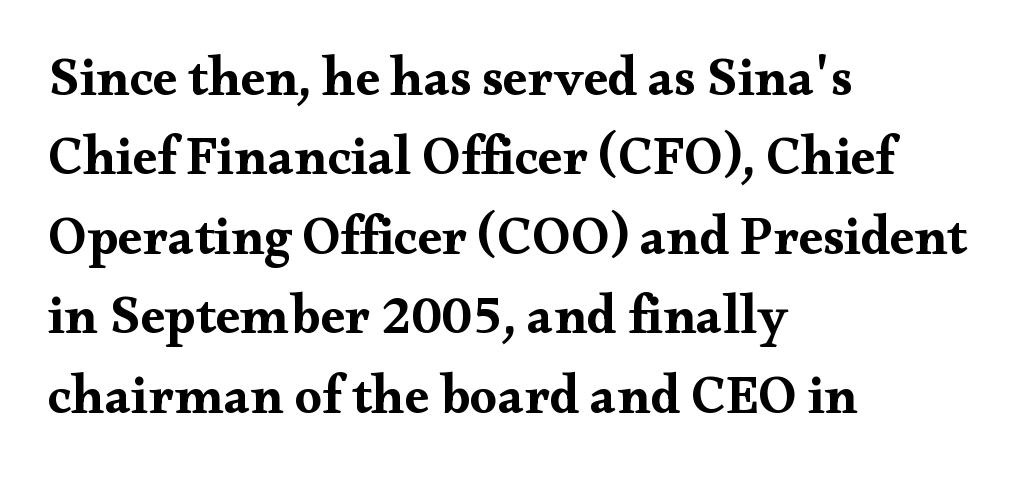
Vertical spacing — default. Quick note: not italic, upright. Compared with typical body copy, the letter spacing here is the same. Classification — serif. Character widths vary here, with narrow letters taking less room than wide ones.
